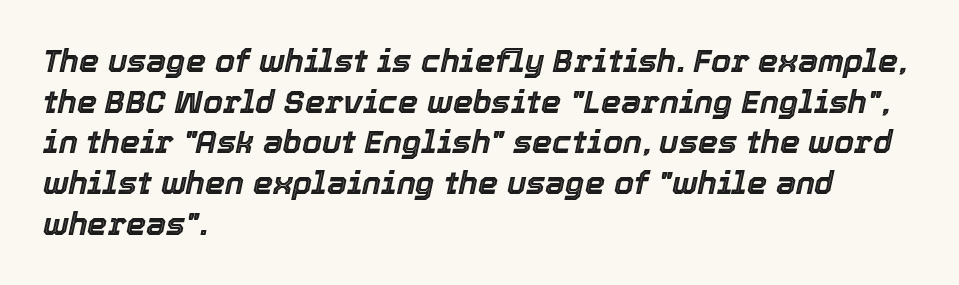
Q: Is the text italic (slanted)? A: Yes, it leans right by about 12 degrees.
Q: Is the text underlined? A: No.
Q: How is the paragraph aligned? A: Left-aligned.
Q: Is the spacing between letters normal or unusually wide? A: Normal.
Q: Is the spacing between lines tight, normal or loose? A: Normal.
Q: Width (condensed, normal, or wide)? A: Normal.
Q: x-height? A: Medium.
Q: Monospaced? A: No.
